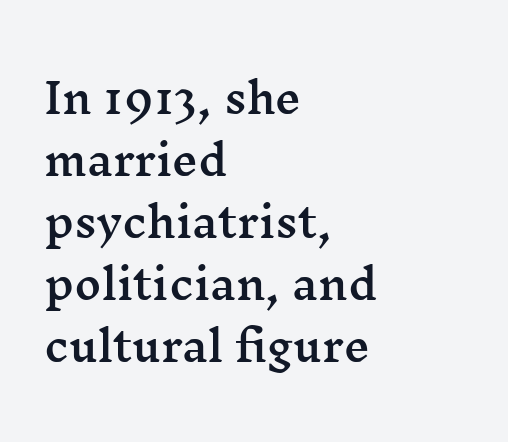
The image shows 41 px wide serif type, upright; set left-aligned, normal line spacing (1.51x), normal letter spacing, not underlined; medium stroke contrast and a medium x-height.
